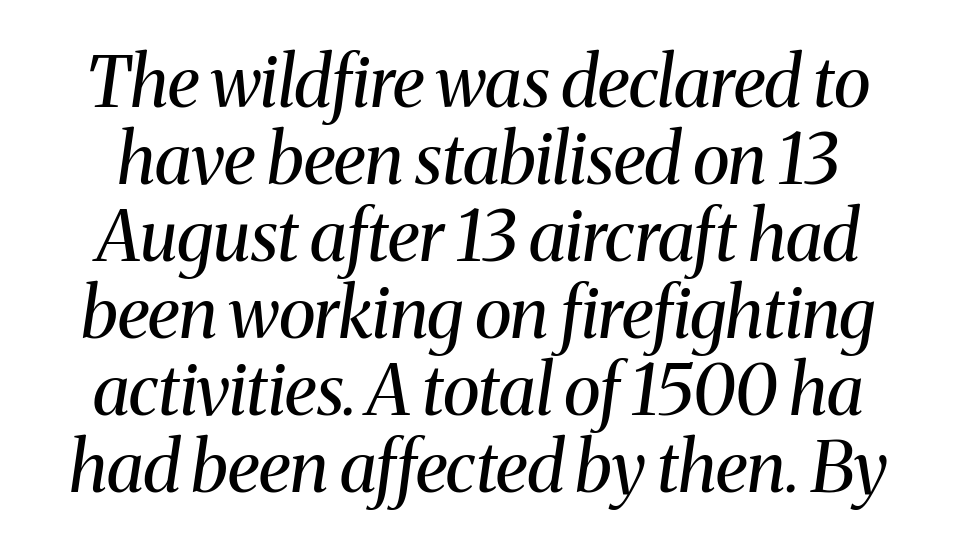
Q: Is the text bold? A: No.
Q: Is the text italic (slanted)? A: Yes, it leans right by about 8 degrees.
Q: Is the typeface a serif or a sans-serif typeface? A: Serif.
Q: Is the text underlined? A: No.
Q: Is the spacing between letters normal or unusually wide? A: Normal.
Q: Is the spacing between lines tight, normal or loose? A: Tight.
Q: Width (condensed, normal, or wide)? A: Normal.
Q: Stroke contrast? A: Medium.
Q: x-height? A: Medium.
Q: Monospaced? A: No.
